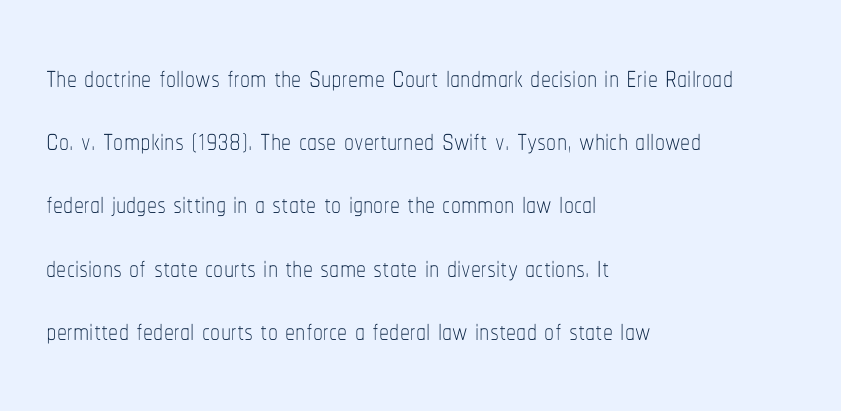
Q: Is the text bold? A: No.
Q: Is the text italic (slanted)? A: No, it is upright.
Q: Is the text underlined? A: No.
Q: How is the paragraph aligned? A: Left-aligned.
Q: Is the spacing between letters normal or unusually wide? A: Normal.
Q: Is the spacing between lines tight, normal or loose? A: Normal.
Q: Width (condensed, normal, or wide)? A: Condensed.
Q: Stroke contrast? A: Low.
Q: x-height? A: Medium.
Q: Monospaced? A: No.
